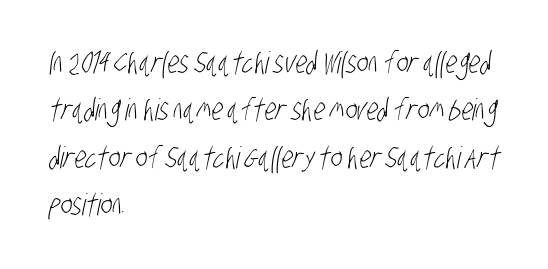
Spacing between characters is what you'd get straight out of the box. The passage shown is typed in a proportional face where columns would drift. Summary of weight: not heavy and not bold. The type family on display is of the sans-serif kind. The lines are quadded left. Whoever set this chose a conventional vertical rhythm.
